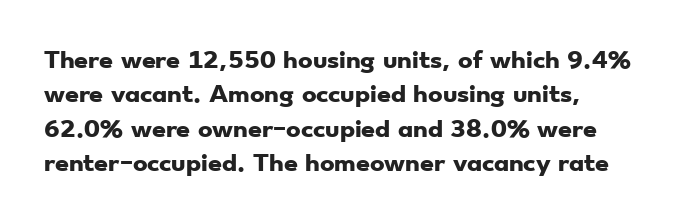
{"bold": "yes", "underline": "no", "align": "left", "line_spacing": "normal", "line_spacing_ratio": 1.56, "letter_spacing": "normal", "letter_spacing_em": 0.0, "glyph_px": 22}
